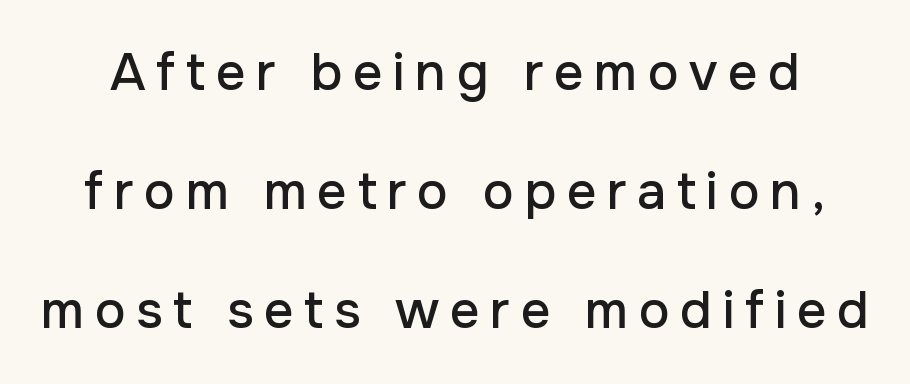
{"serif": "no", "italic": "no", "width": "normal", "stroke_contrast": "low", "x_height": "medium", "monospaced": "no", "underline": "no", "line_spacing": "loose", "line_spacing_ratio": 2.29, "letter_spacing": "wide", "letter_spacing_em": 0.2, "glyph_px": 52}
